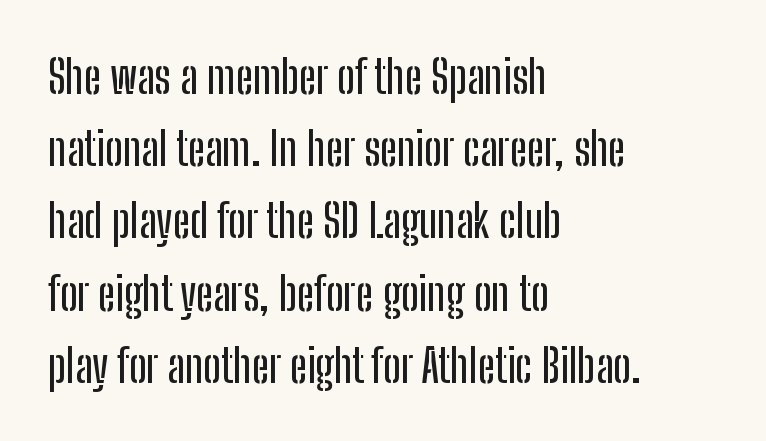
The image shows 46 px condensed sans-serif type, upright; set left-aligned, normal line spacing (1.57x), normal letter spacing, not underlined; low stroke contrast and a medium x-height.
